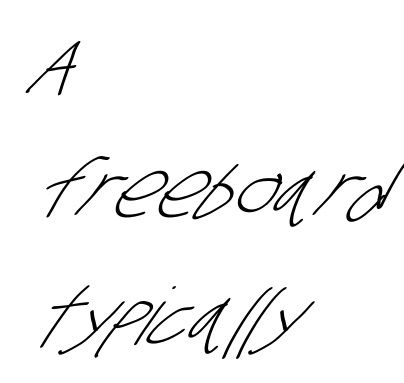
The passage shown stacks its lines at a standard gap. Each stroke keeps to a modest, everyday thickness or less. Note the varied advance widths — an 'i' is clearly narrower than an 'm'. Look at the bottom of the vertical strokes: they stop flat, with no serifs.
